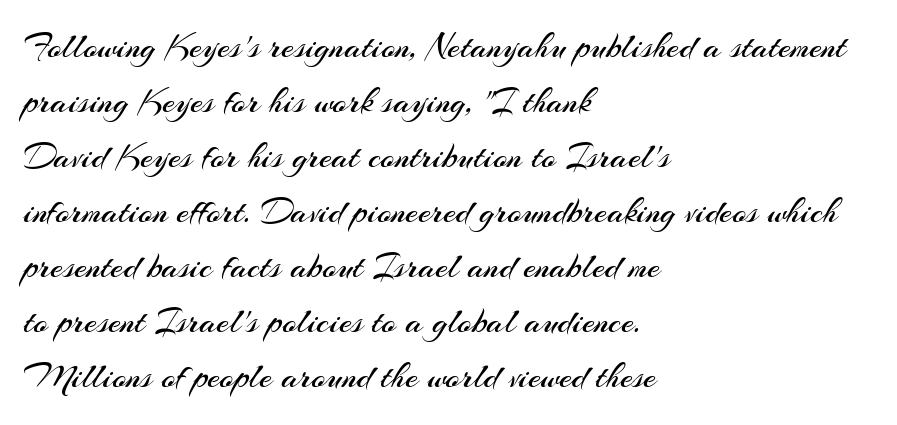
{"serif": "no", "bold": "no", "weight": "regular", "width": "normal", "stroke_contrast": "medium", "x_height": "small", "monospaced": "no", "underline": "no", "align": "left", "line_spacing": "normal", "line_spacing_ratio": 1.53, "letter_spacing": "normal", "letter_spacing_em": 0.0, "glyph_px": 36}
